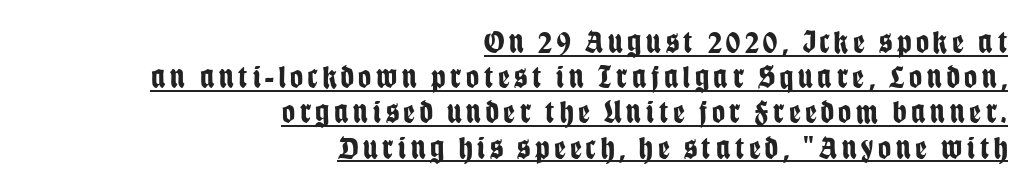
The designer dialed line spacing down below the default. Serifs: no, the terminals of the letterforms are clean. The face used here has the dense, thick strokes of a bold. Does a line run under the words? Yes, clearly. Each letter keeps its own natural width here, so spacing adapts to shape. If you drew a line through each stem, it would be perfectly vertical.
